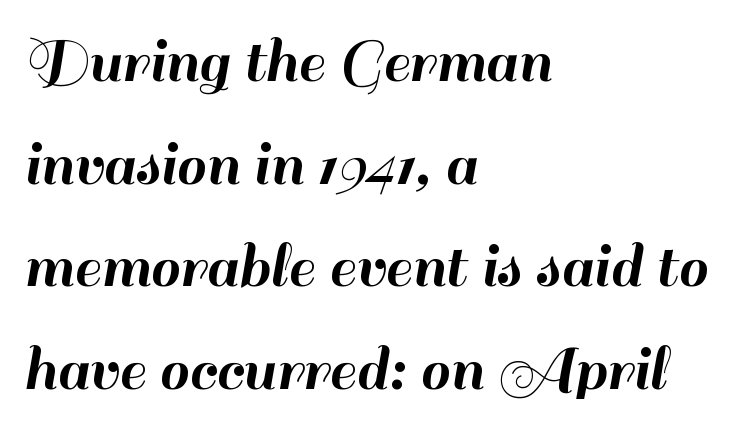
Q: Is the text italic (slanted)? A: Yes.
Q: Is the typeface a serif or a sans-serif typeface? A: Sans-serif.
Q: Is the text underlined? A: No.
Q: How is the paragraph aligned? A: Left-aligned.
Q: Is the spacing between letters normal or unusually wide? A: Normal.
Q: Is the spacing between lines tight, normal or loose? A: Normal.
Q: Width (condensed, normal, or wide)? A: Normal.
Q: Stroke contrast? A: High.
Q: x-height? A: Small.
Q: Monospaced? A: No.
